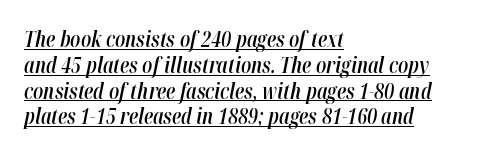
{"italic": "yes", "lean": "right", "slant_degrees": 12, "bold": "semi", "underline": "yes", "align": "left", "line_spacing_ratio": 1.23, "letter_spacing": "normal", "letter_spacing_em": 0.0, "glyph_px": 21}
